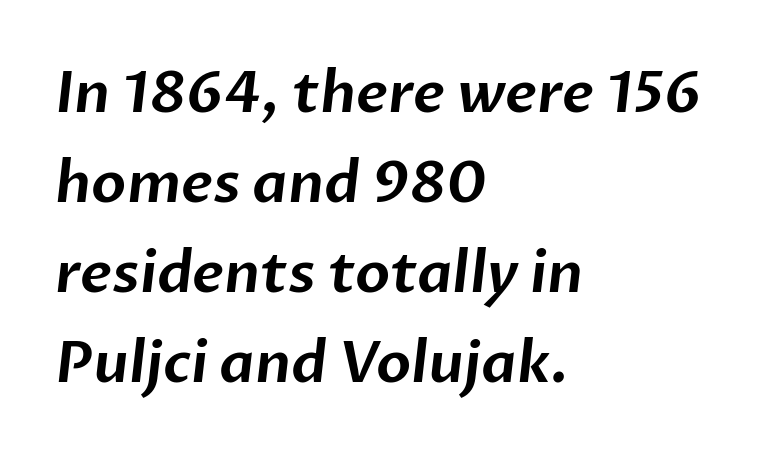
The image shows 57 px sans-serif type; set left-aligned, normal line spacing (1.58x), normal letter spacing, not underlined; low stroke contrast and a medium x-height.
